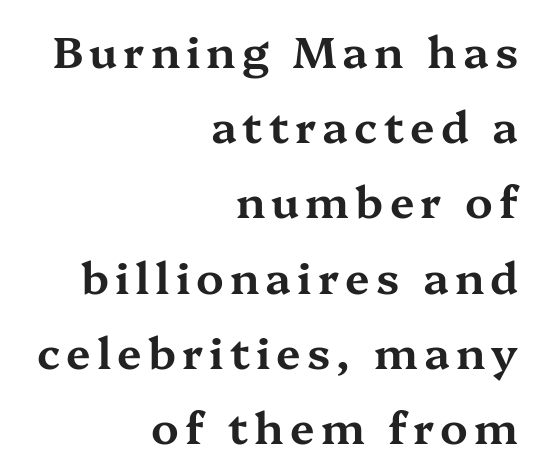
{"serif": "yes", "italic": "no", "width": "wide", "stroke_contrast": "medium", "x_height": "medium", "monospaced": "no", "underline": "no", "align": "right", "line_spacing_ratio": 1.71, "glyph_px": 44}
